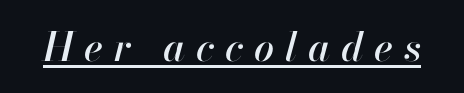
The image shows 40 px text type, italic (leaning right); set unusually wide letter spacing (+0.27 em), underlined; high stroke contrast and a small x-height.
